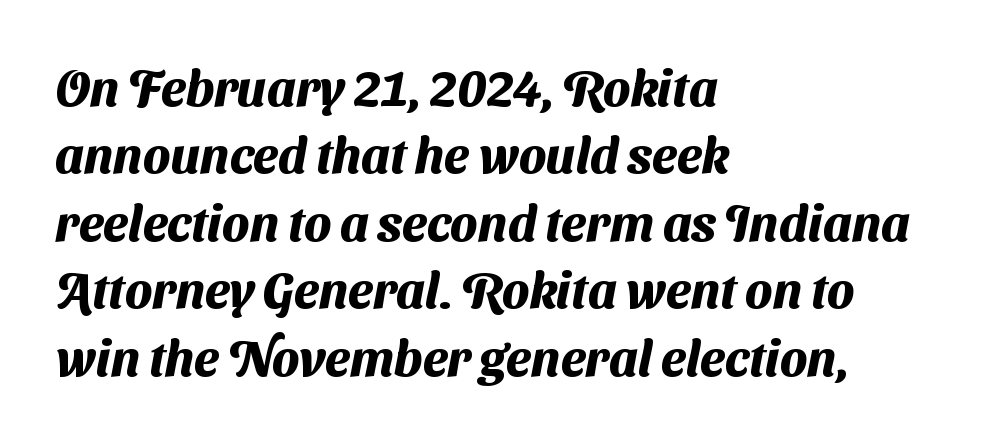
Q: Is the text bold? A: Yes.
Q: Is the typeface a serif or a sans-serif typeface? A: Sans-serif.
Q: Is the text underlined? A: No.
Q: How is the paragraph aligned? A: Left-aligned.
Q: Is the spacing between letters normal or unusually wide? A: Normal.
Q: Is the spacing between lines tight, normal or loose? A: Normal.
Q: Width (condensed, normal, or wide)? A: Normal.
Q: Stroke contrast? A: Medium.
Q: x-height? A: Medium.
Q: Monospaced? A: No.
